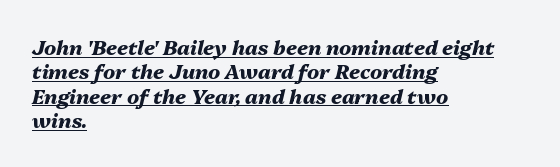
{"italic": "yes", "lean": "right", "slant_degrees": 13, "bold": "yes", "underline": "yes", "align": "left", "line_spacing_ratio": 1.22, "letter_spacing": "normal", "letter_spacing_em": 0.0, "glyph_px": 20}
